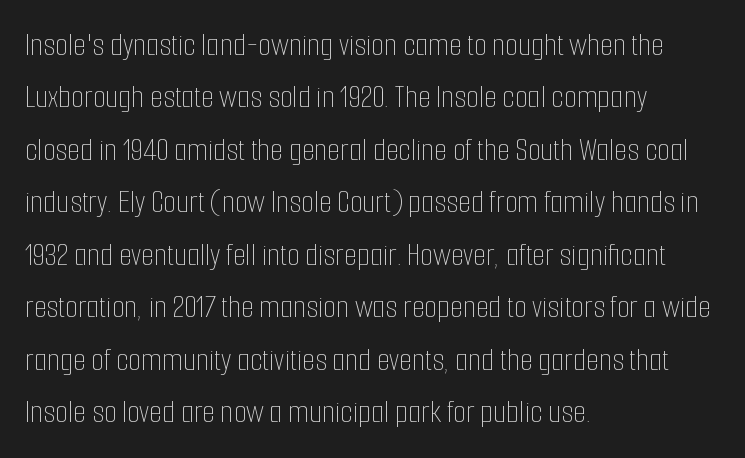
The image shows 33 px thin, condensed type, upright; set left-aligned, normal line spacing (1.59x), normal letter spacing, not underlined; low stroke contrast and a medium x-height.
